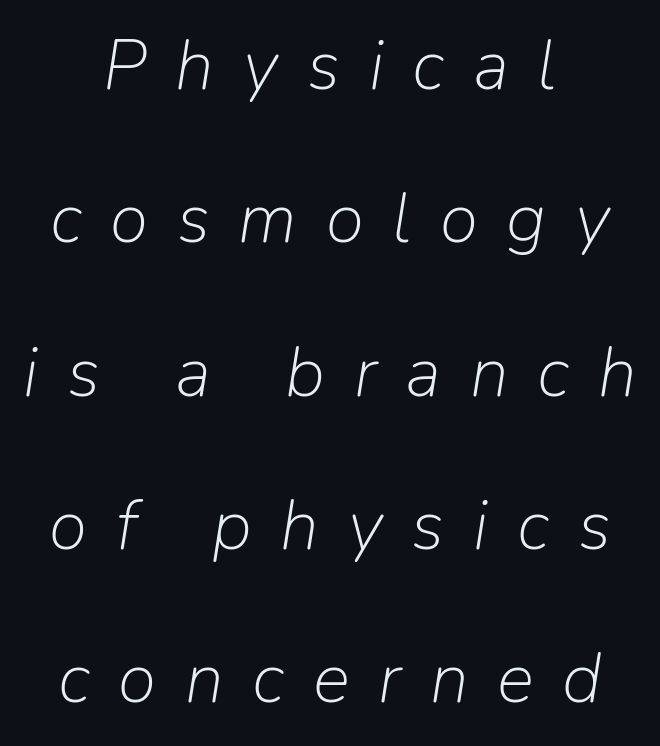
Each row of text sits above clean, open space. One-word summary of the alignment: center. The face used here is proportionally spaced, like ordinary book or web type. The rendering uses a large line-height, opening up the rows. On a weight scale, this lands at 450 or below. Caption: expanded tracking, letters set apart.
